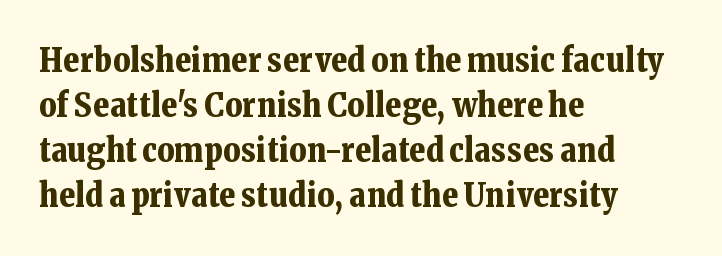
A serif font was chosen for this passage. You could not count columns in this text — the font is proportionally spaced. The ragged edge is on the right, which tells us the setting is flush left. The zone under the glyphs is completely vacant. Italic: no, the glyphs are upright roman.
